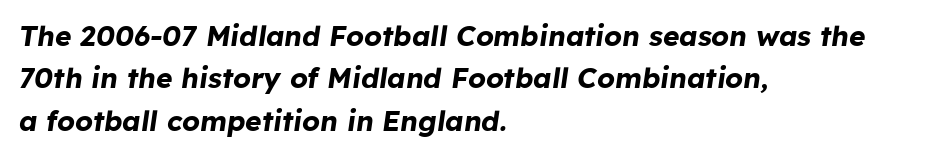
The image shows 28 px bold type, italic (leaning right); set left-aligned, normal line spacing (1.51x), normal letter spacing, not underlined; low stroke contrast and a medium x-height.
